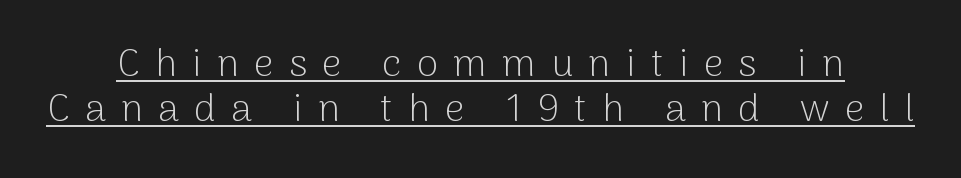
Q: Is the text bold? A: No.
Q: Is the text italic (slanted)? A: No, it is upright.
Q: Is the typeface a serif or a sans-serif typeface? A: Sans-serif.
Q: Is the text underlined? A: Yes.
Q: Is the spacing between letters normal or unusually wide? A: Unusually wide.
Q: Width (condensed, normal, or wide)? A: Normal.
Q: Stroke contrast? A: Low.
Q: x-height? A: Medium.
Q: Monospaced? A: No.
